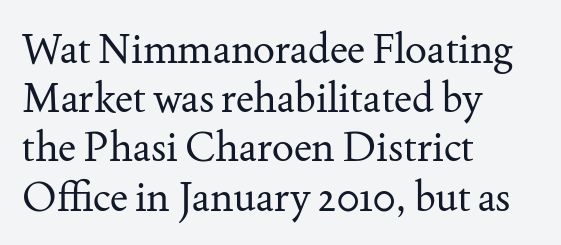
The image shows 41 px regular-weight serif type, upright; set left-aligned, line spacing 1.2x, normal letter spacing, not underlined; medium stroke contrast and a small x-height.
